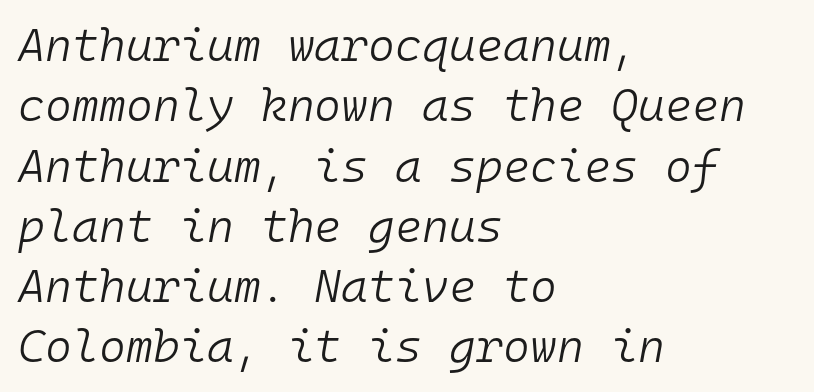
The paragraph shown leans on its left margin. This rendering leaves character spacing at its baseline value. The passage shown is typed in a monospace face where columns stay perfectly aligned. Honestly, there is no underline to notice here at all. Honestly, the row spacing looks completely unremarkable.
